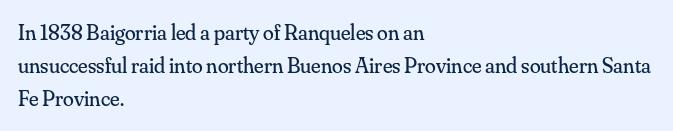
Tall strokes in this sample are plumb rather than angled. Weight: regular or lighter. Tracking value appears to be zero — textbook default spacing. The passage shown stacks its lines at a standard gap. The lines in this sample share a left origin and differ only in where they stop. Anything drawn beneath the words? Only blank space.
